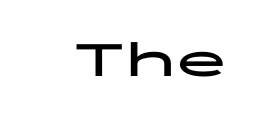
The image shows 51 px bold, wide sans-serif type, upright, monospaced; set normal letter spacing, not underlined; low stroke contrast and a medium x-height.
